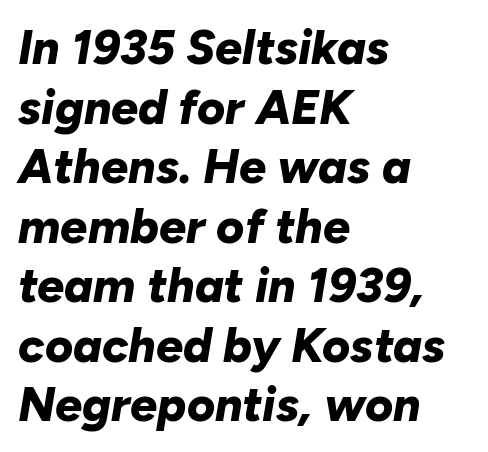
The image shows 48 px bold type, italic (leaning right); set left-aligned, line spacing 1.24x, normal letter spacing, not underlined; low stroke contrast and a medium x-height.
